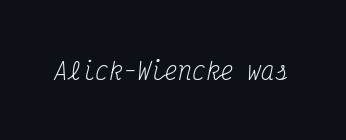
Each stroke keeps to a modest, everyday thickness or less. In terms of posture, this sample is oblique. Honestly, there is no underline to notice here at all. The horizontal fit of the characters is conventional and even.
